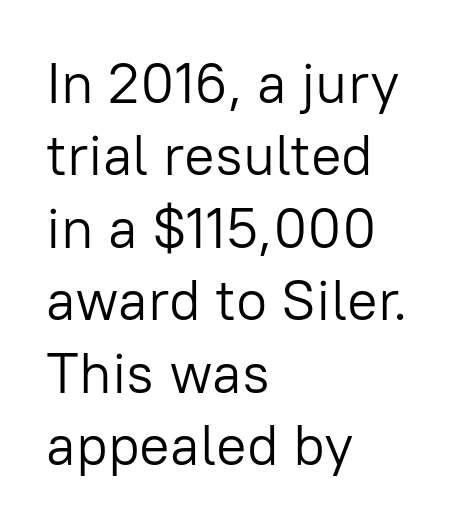
{"serif": "no", "italic": "no", "bold": "no", "weight": "light", "width": "normal", "stroke_contrast": "low", "x_height": "medium", "monospaced": "no", "underline": "no", "align": "left", "line_spacing": "normal", "line_spacing_ratio": 1.27, "letter_spacing": "normal", "letter_spacing_em": 0.0, "glyph_px": 57}
